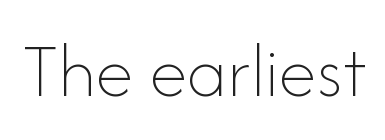
What stands out about the letter spacing? Nothing — it is the standard amount. The weight tops out at a normal text grade. When letters stand straight like this, we call the style roman or upright. The area under the type is left untouched. You could not count columns in this text — the font is proportionally spaced.
